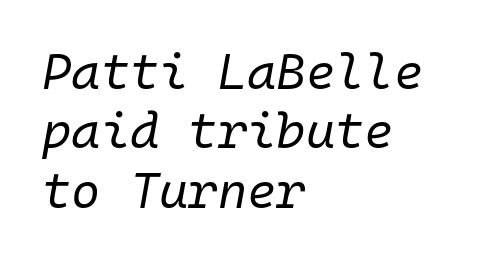
{"italic": "yes", "lean": "right", "slant_degrees": 10, "bold": "no", "weight": "regular", "width": "normal", "stroke_contrast": "low", "x_height": "medium", "monospaced": "yes", "underline": "no", "align": "left", "line_spacing_ratio": 1.19, "letter_spacing": "normal", "letter_spacing_em": 0.0, "glyph_px": 50}
